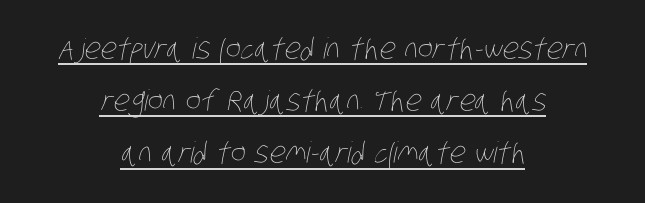
The image shows 29 px thin, condensed type; set centered, line spacing 1.8x, normal letter spacing, underlined; low stroke contrast and a large x-height.
